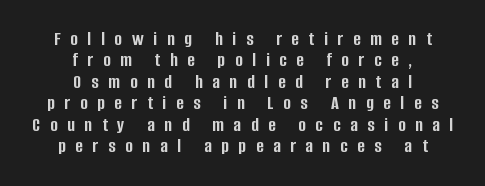
{"italic": "no", "bold": "yes", "underline": "no", "align": "center", "line_spacing": "tight", "line_spacing_ratio": 1.07, "letter_spacing": "wide", "letter_spacing_em": 0.49, "glyph_px": 20}
